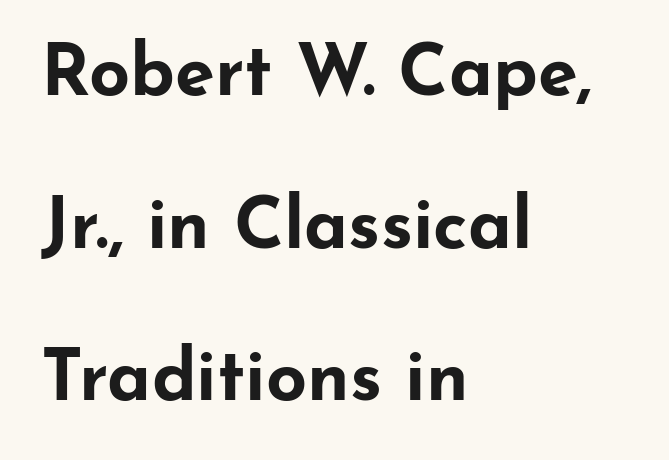
Q: Is the text bold? A: Yes.
Q: Is the text italic (slanted)? A: No, it is upright.
Q: Is the typeface a serif or a sans-serif typeface? A: Sans-serif.
Q: Is the text underlined? A: No.
Q: How is the paragraph aligned? A: Left-aligned.
Q: Is the spacing between letters normal or unusually wide? A: Normal.
Q: Is the spacing between lines tight, normal or loose? A: Loose.
Q: Width (condensed, normal, or wide)? A: Wide.
Q: Stroke contrast? A: Low.
Q: x-height? A: Small.
Q: Monospaced? A: No.
